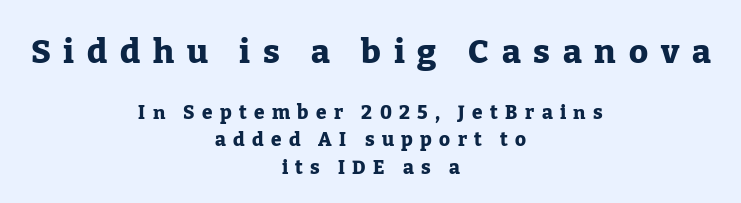
Proportional: the letters do not fall into vertical columns. Bold? Absolutely — the strokes are thick and heavy. The text was rendered using a seriffed face with decorative stroke endings. Size hierarchy here favors the leading block over the trailing one. Compared with typical body copy, the letter spacing here is much looser.
